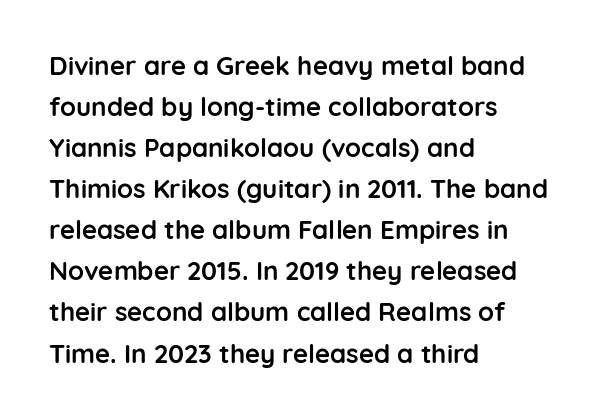
{"italic": "no", "bold": "yes", "underline": "no", "align": "left", "line_spacing": "normal", "line_spacing_ratio": 1.58, "letter_spacing": "normal", "letter_spacing_em": 0.0, "glyph_px": 26}
